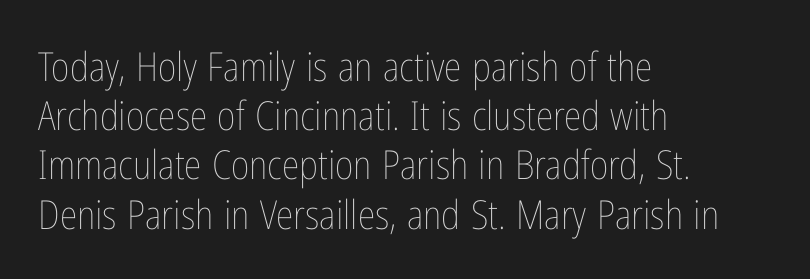
{"italic": "no", "bold": "no", "weight": "thin", "width": "condensed", "stroke_contrast": "low", "x_height": "medium", "monospaced": "no", "underline": "no", "align": "left", "line_spacing_ratio": 1.23, "letter_spacing": "normal", "letter_spacing_em": 0.0, "glyph_px": 40}
